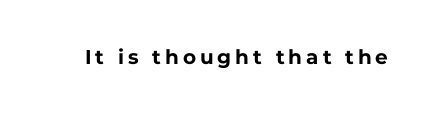
Q: Is the text bold? A: Yes.
Q: Is the text italic (slanted)? A: No, it is upright.
Q: Is the text underlined? A: No.
Q: Is the spacing between letters normal or unusually wide? A: Unusually wide.
